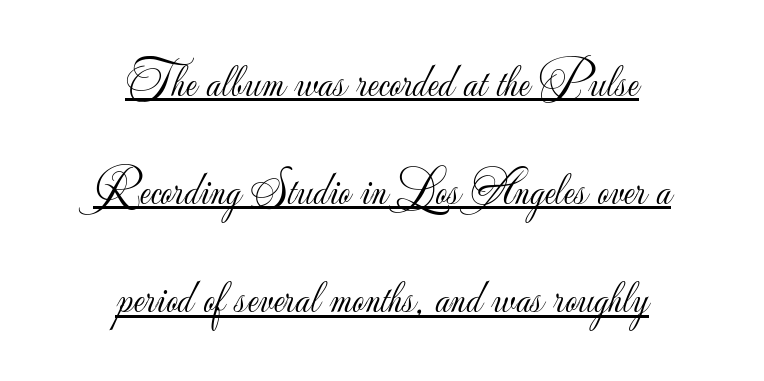
If you measured baseline to baseline, you'd find a long distance. Looks like someone drew a line under every word here. The characters display no serif detailing; their extremities are plain. The tracking reads as untouched default to a designer's eye. The characters are drawn with everyday or finer stroke widths.
